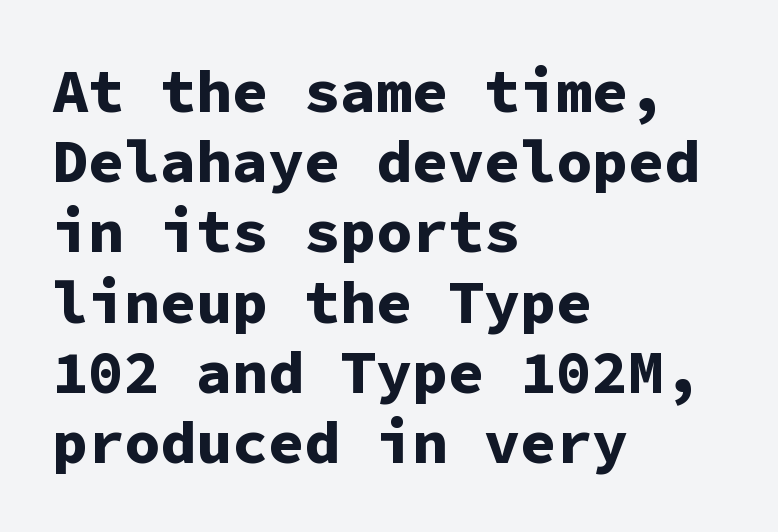
Q: Is the text bold? A: Yes.
Q: Is the text italic (slanted)? A: No, it is upright.
Q: Is the typeface a serif or a sans-serif typeface? A: Sans-serif.
Q: Is the text underlined? A: No.
Q: How is the paragraph aligned? A: Left-aligned.
Q: Is the spacing between letters normal or unusually wide? A: Normal.
Q: Width (condensed, normal, or wide)? A: Normal.
Q: Stroke contrast? A: Low.
Q: x-height? A: Medium.
Q: Monospaced? A: Yes.
